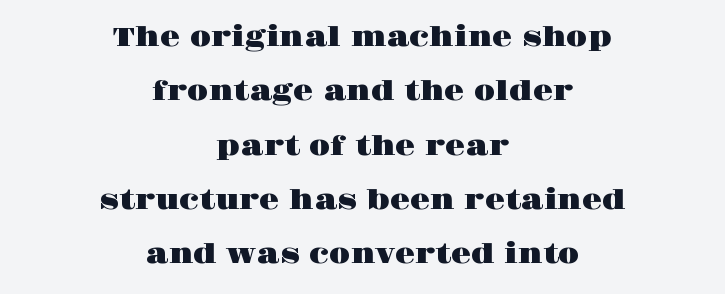
Q: Is the text italic (slanted)? A: No, it is upright.
Q: Is the text underlined? A: No.
Q: How is the paragraph aligned? A: Centered.
Q: Is the spacing between letters normal or unusually wide? A: Normal.
Q: Is the spacing between lines tight, normal or loose? A: Loose.
